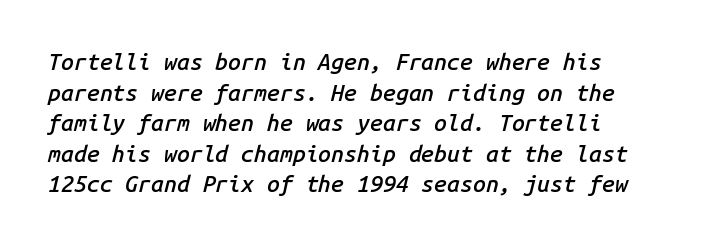
The image shows 23 px text type, italic (leaning right); set normal line spacing (1.33x), normal letter spacing, not underlined.
